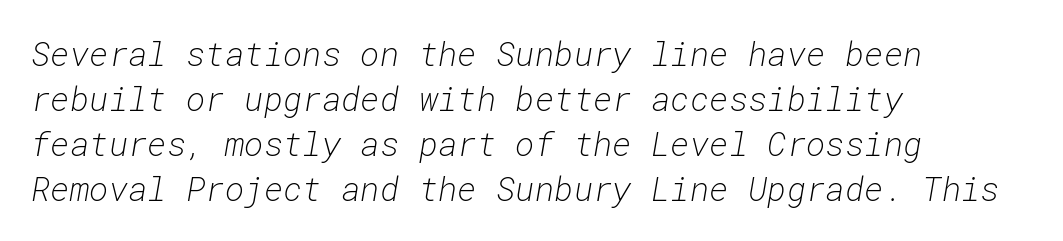
Slant detected: the letters are inclined. Fixed-width glyphs throughout — classic coding-font behaviour. The leading is moderate, giving the passage an even texture. Underlining? Definitely not there.
